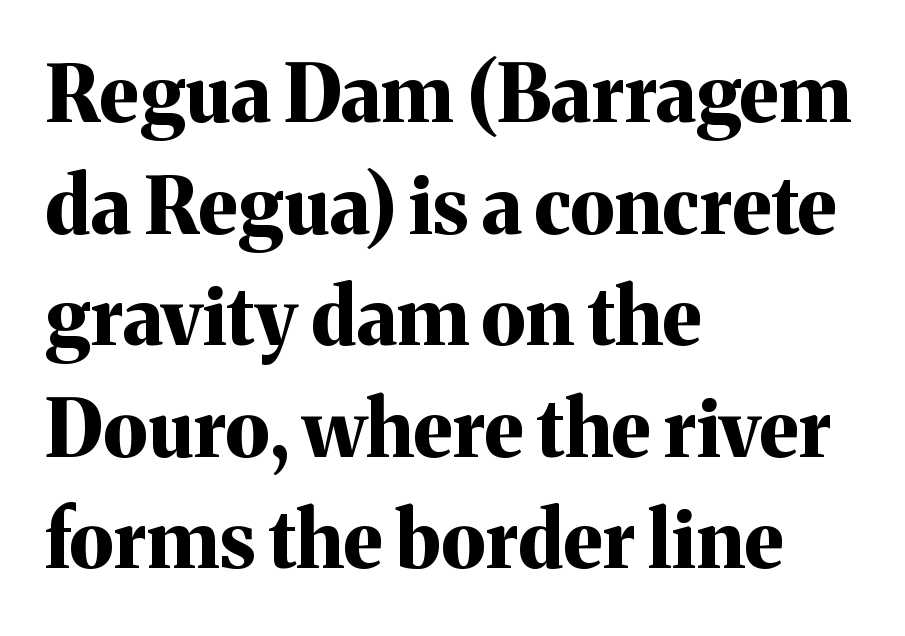
The image shows 78 px bold serif type, upright; set left-aligned, normal line spacing (1.43x), normal letter spacing, not underlined; medium stroke contrast and a medium x-height.
